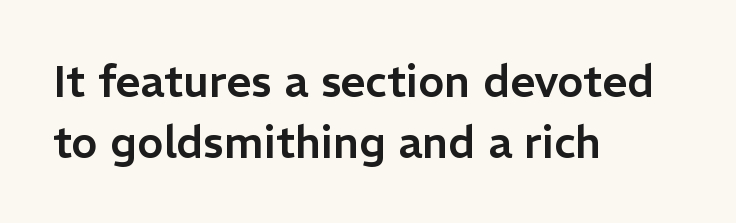
Leading matches the norm, producing a regular column. Every character sits straight up, as roman type does. The characters display no serif detailing; their extremities are plain. Underlining? Definitely not there.
